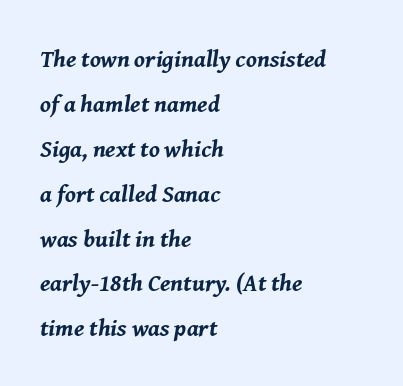
{"italic": "yes", "lean": "right", "slant_degrees": 8, "bold": "yes", "underline": "no", "align": "left", "line_spacing_ratio": 1.87, "letter_spacing": "normal", "letter_spacing_em": 0.0, "glyph_px": 24}
